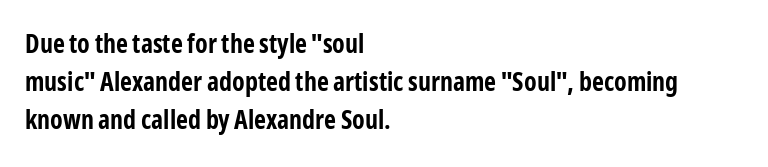
{"italic": "no", "bold": "yes", "underline": "no", "align": "left", "line_spacing": "normal", "line_spacing_ratio": 1.47, "letter_spacing": "normal", "letter_spacing_em": 0.0, "glyph_px": 26}
